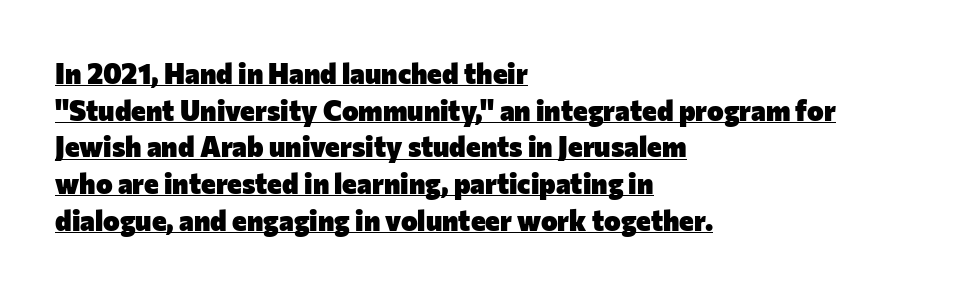
The image shows 28 px heavy sans-serif type, upright; set left-aligned, normal line spacing (1.31x), normal letter spacing, underlined; low stroke contrast and a medium x-height.
